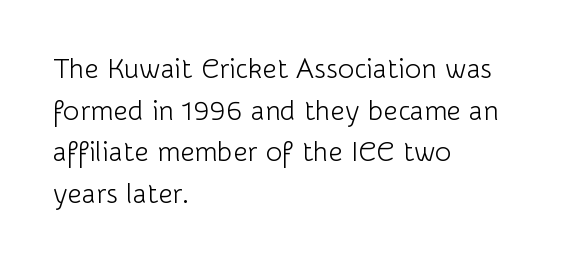
The image shows 28 px light sans-serif type, upright; set left-aligned, normal line spacing (1.49x), normal letter spacing, not underlined; low stroke contrast and a medium x-height.
